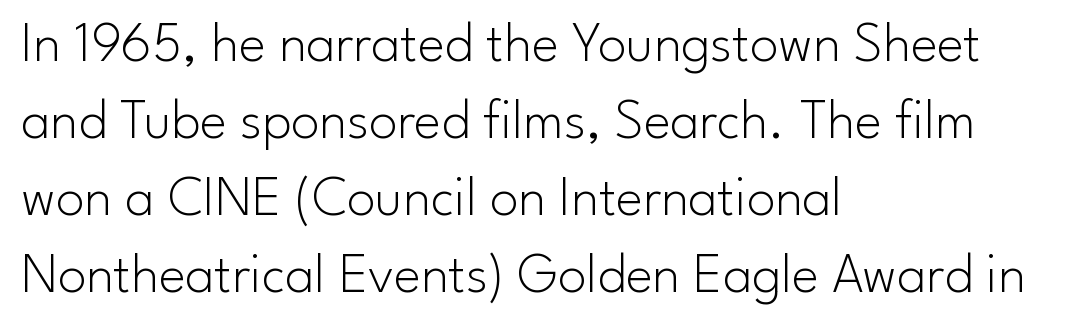
Note: no serifs on the glyphs. No extra tracking has been applied to these lines. Only glyphs here, with clear space below each row. Do the letters lean? They stand straight.
